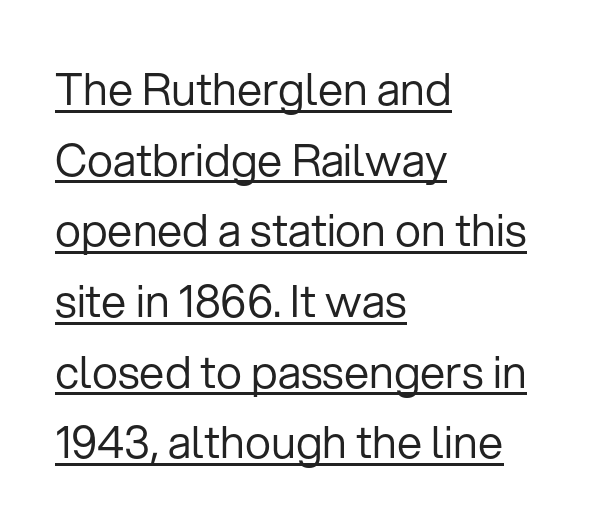
The image shows 45 px regular-weight sans-serif type, upright; set left-aligned, normal line spacing (1.57x), normal letter spacing, underlined; low stroke contrast and a medium x-height.
